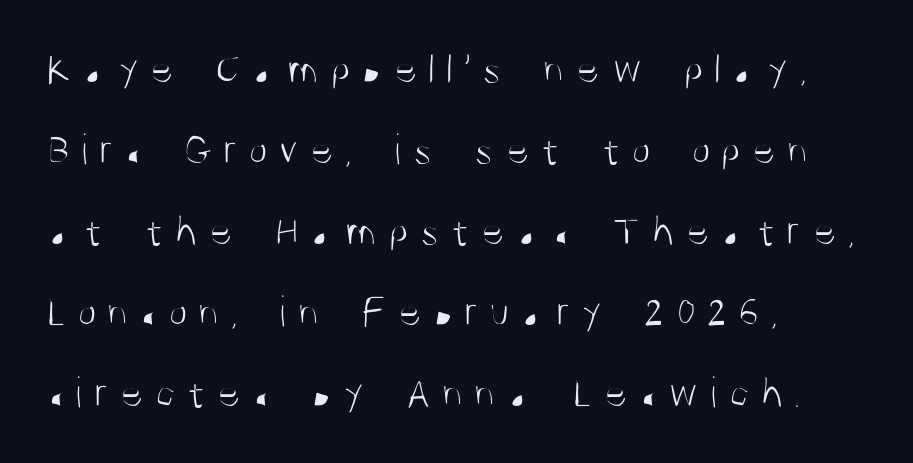
Q: Is the text bold? A: No.
Q: Is the text italic (slanted)? A: No, it is upright.
Q: Is the typeface a serif or a sans-serif typeface? A: Sans-serif.
Q: Is the text underlined? A: No.
Q: How is the paragraph aligned? A: Left-aligned.
Q: Is the spacing between letters normal or unusually wide? A: Unusually wide.
Q: Width (condensed, normal, or wide)? A: Condensed.
Q: Stroke contrast? A: Medium.
Q: x-height? A: Large.
Q: Monospaced? A: No.
